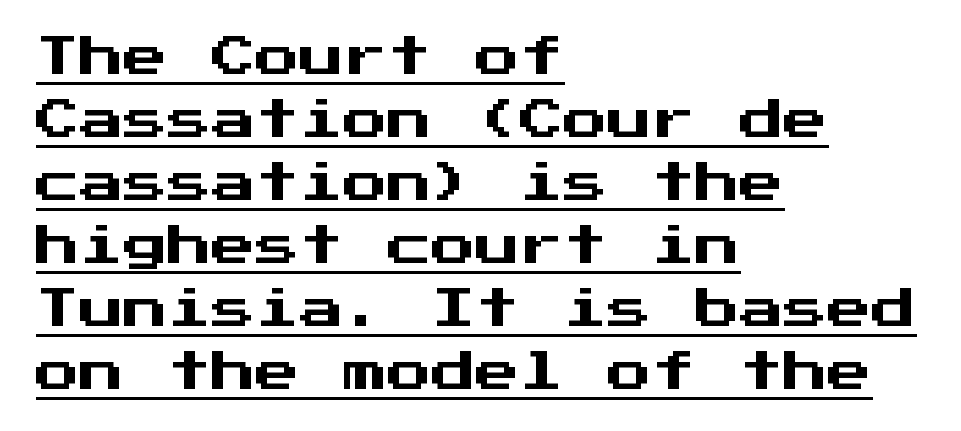
The image shows 44 px sans-serif type, upright, monospaced; set left-aligned, normal line spacing (1.43x), normal letter spacing, underlined; medium stroke contrast and a medium x-height.
